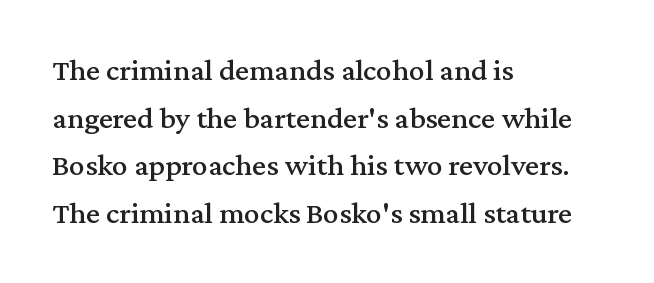
Q: Is the text italic (slanted)? A: No, it is upright.
Q: Is the typeface a serif or a sans-serif typeface? A: Serif.
Q: Is the text underlined? A: No.
Q: How is the paragraph aligned? A: Left-aligned.
Q: Is the spacing between letters normal or unusually wide? A: Normal.
Q: Is the spacing between lines tight, normal or loose? A: Normal.
Q: Width (condensed, normal, or wide)? A: Normal.
Q: Stroke contrast? A: Medium.
Q: x-height? A: Medium.
Q: Monospaced? A: No.
